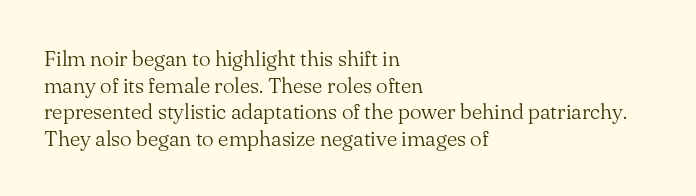
The face used here is rendered with its standard letterfit. The rag falls on the right side of this text block. The typeface has the unassuming heft of standard copy or less. Italic: no, the glyphs are upright roman.
